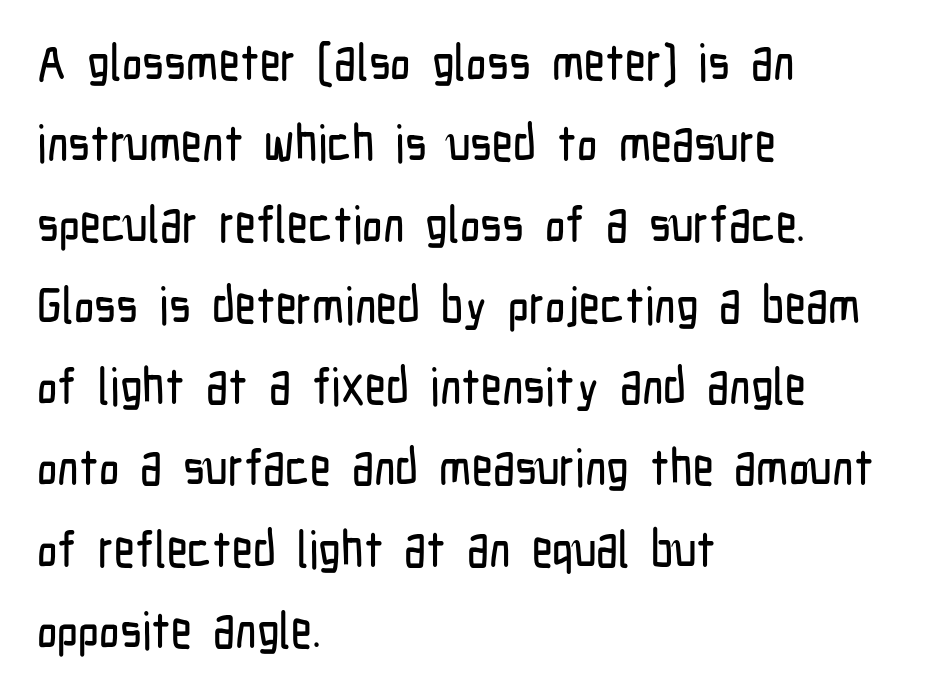
Q: Is the text italic (slanted)? A: No, it is upright.
Q: Is the typeface a serif or a sans-serif typeface? A: Sans-serif.
Q: Is the text underlined? A: No.
Q: How is the paragraph aligned? A: Left-aligned.
Q: Is the spacing between letters normal or unusually wide? A: Normal.
Q: Is the spacing between lines tight, normal or loose? A: Normal.
Q: Width (condensed, normal, or wide)? A: Condensed.
Q: Stroke contrast? A: Low.
Q: x-height? A: Medium.
Q: Monospaced? A: No.
